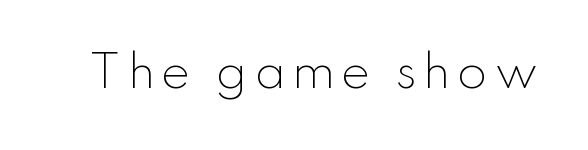
{"serif": "no", "italic": "no", "bold": "no", "weight": "light", "width": "normal", "stroke_contrast": "low", "x_height": "small", "monospaced": "no", "underline": "no", "glyph_px": 44}
